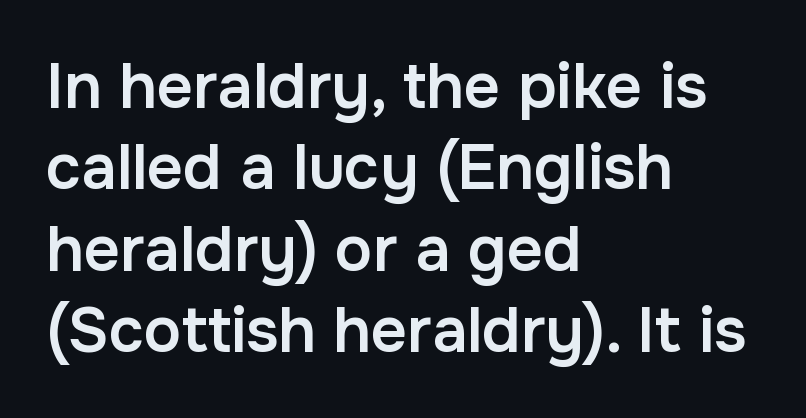
Compared with typical paragraphs, the rows here are spaced about the same. To sum up the face: it is a sans, with no serifs. These lines were composed using upright roman letters. Is the block centered? No — it sits flush against the left margin. The letterforms sit shoulder to shoulder at normal distance.
